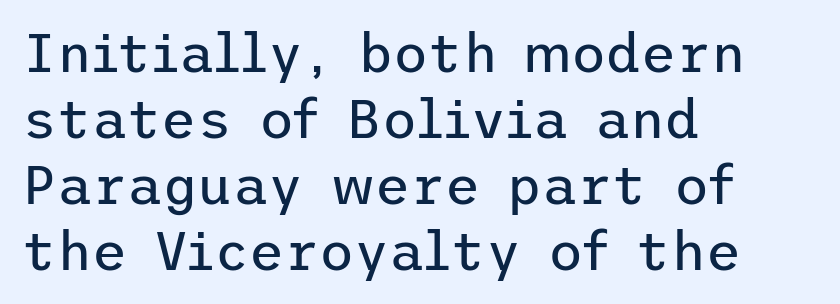
The image shows 54 px regular-weight sans-serif type, upright; set left-aligned, line spacing 1.22x, normal letter spacing, not underlined; low stroke contrast and a medium x-height.
